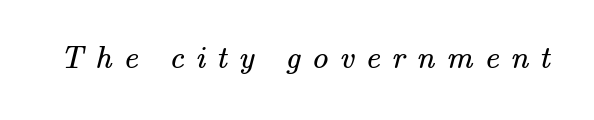
In terms of letterspacing, this is a distinctly airy, spread setting. Character widths vary here, with narrow letters taking less room than wide ones. Underline: absent. No chunkiness to these letters — they're not bold.
